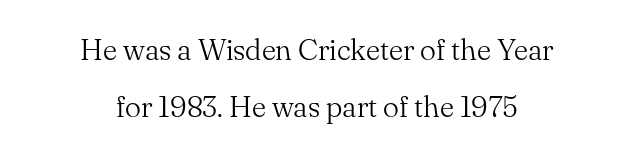
{"serif": "yes", "italic": "no", "bold": "no", "weight": "light", "width": "normal", "stroke_contrast": "medium", "x_height": "small", "monospaced": "no", "underline": "no", "align": "center", "line_spacing_ratio": 1.89, "letter_spacing": "normal", "letter_spacing_em": 0.0, "glyph_px": 30}
